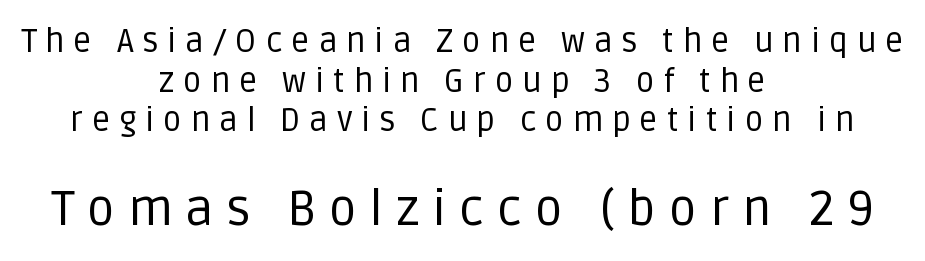
The image shows 49 px regular-weight sans-serif type, upright; set centered, line spacing 1.2x, unusually wide letter spacing (+0.26 em), not underlined; the second (bottom) block is 1.48x larger; low stroke contrast and a large x-height.
